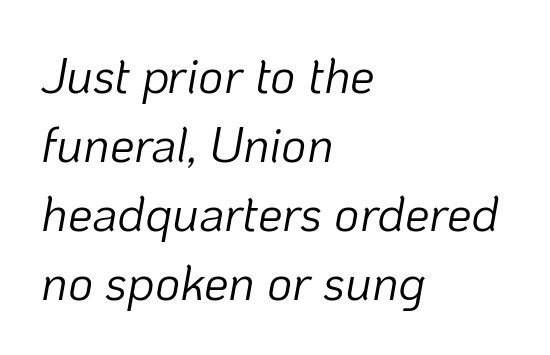
The horizontal fit of the characters is conventional and even. Stems here are at most as thick as an everyday book face. The specimen omits any rule beneath the text block's lines. Does the copy run flush right? No — it runs flush left.
